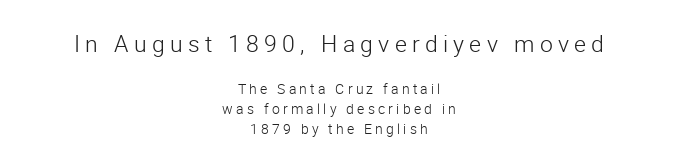
{"italic": "no", "bold": "no", "underline": "no", "align": "center", "line_spacing": "normal", "line_spacing_ratio": 1.45, "letter_spacing": "wide", "letter_spacing_em": 0.23, "larger_block": "first", "size_ratio": 1.64, "glyph_px": 23}
